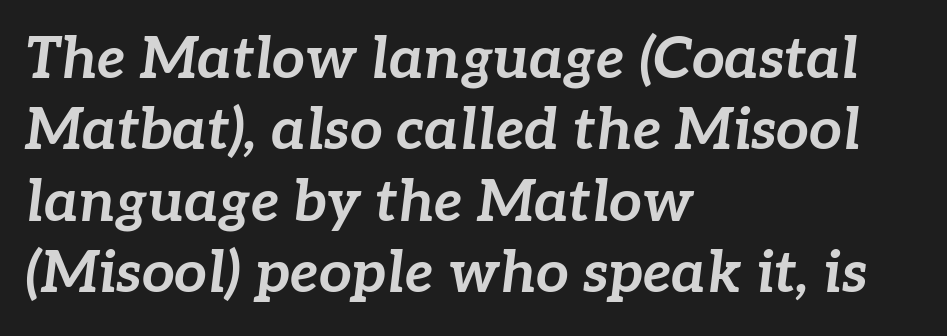
{"italic": "yes", "lean": "right", "slant_degrees": 7, "bold": "yes", "weight": "bold", "width": "normal", "stroke_contrast": "low", "x_height": "medium", "monospaced": "no", "underline": "no", "align": "left", "line_spacing_ratio": 1.23, "letter_spacing": "normal", "letter_spacing_em": 0.0, "glyph_px": 58}
